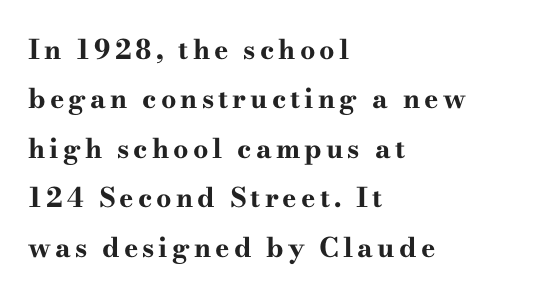
Honestly, there is no underline to notice here at all. Notice how the passage keeps a crisp vertical edge on the left only. Weight: bold. Every stem runs plumb, perpendicular to the baseline.
